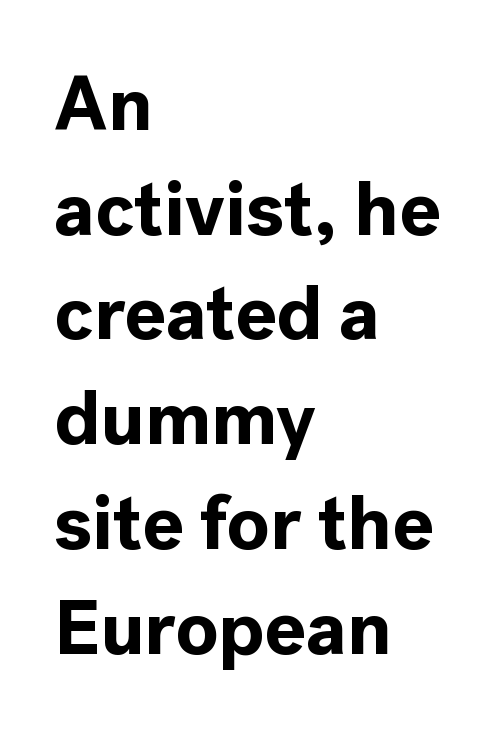
Is there any slant? The stems are plumb. This sample uses a sans-serif face. The rendering keeps characters at their native spacing. Horizontal alignment here is leftward, the default for most running prose. Heavy, bold letterforms. Quick note: underline off.
